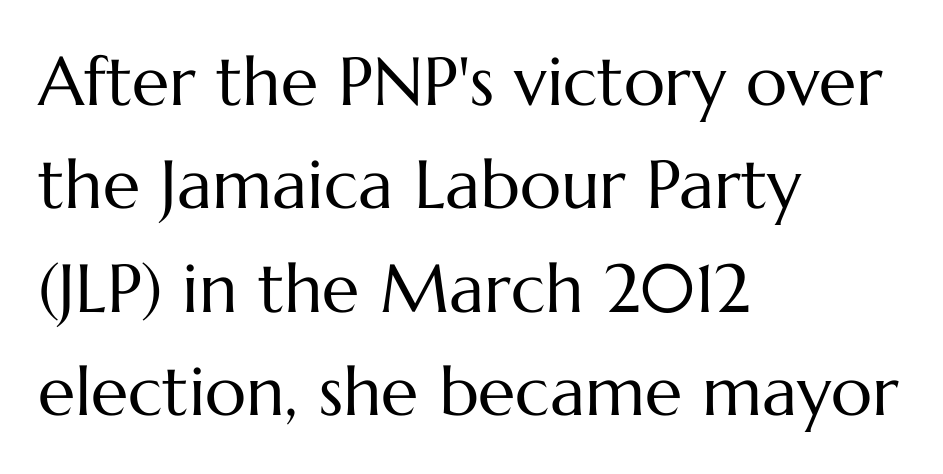
Stems and bowls with no extra thickness — not bold. Looks like regular typesetting: each glyph gets only the width it needs. Caption: standard tracking, unaltered. It's the straight-up-and-down kind of type. Reading down the block, your eye returns to a fixed left position each line.
